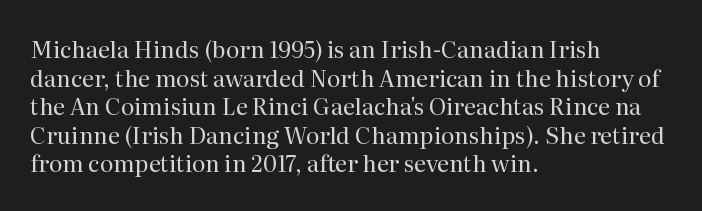
Q: Is the text bold? A: No.
Q: Is the text italic (slanted)? A: No, it is upright.
Q: Is the text underlined? A: No.
Q: How is the paragraph aligned? A: Left-aligned.
Q: Is the spacing between letters normal or unusually wide? A: Normal.
